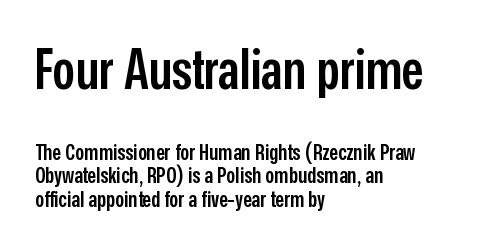
The image shows 55 px semibold, condensed sans-serif type, upright; set left-aligned, tight line spacing (1.07x), normal letter spacing, not underlined; the first (top) block is 2.5x larger; low stroke contrast and a medium x-height.
